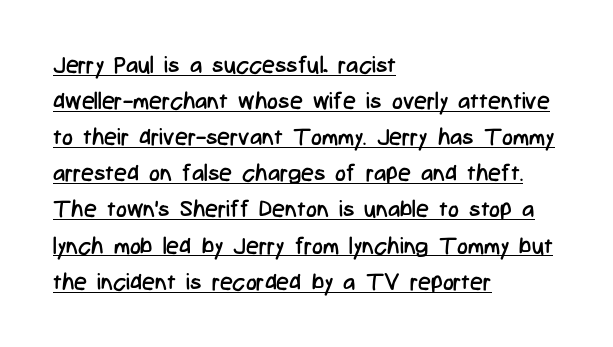
{"italic": "no", "bold": "no", "underline": "yes", "align": "left", "line_spacing": "normal", "line_spacing_ratio": 1.57, "letter_spacing": "normal", "letter_spacing_em": 0.0, "glyph_px": 23}
